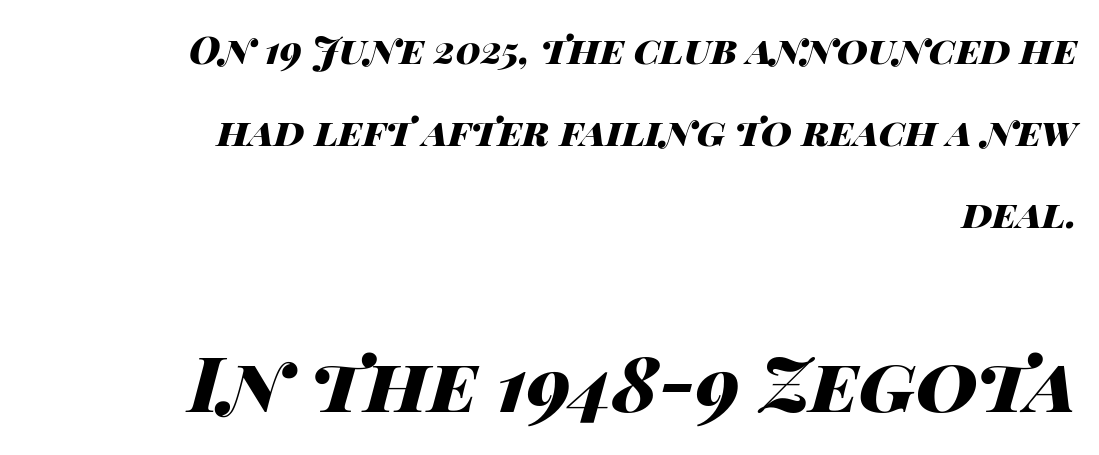
The image shows 76 px heavy, wide type, italic (leaning right); set right-aligned, loose line spacing (2.16x), normal letter spacing, not underlined; the second (bottom) block is 2.0x larger; high stroke contrast and a large x-height.
